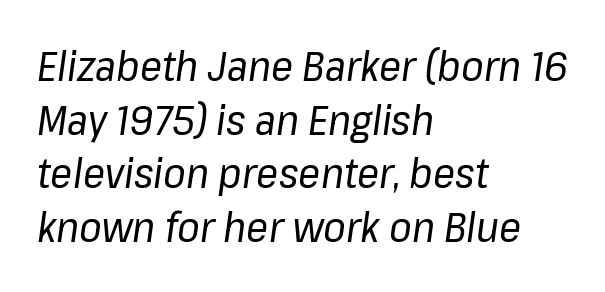
The image shows 41 px regular-weight type, italic (leaning right); set left-aligned, normal line spacing (1.31x), normal letter spacing, not underlined; low stroke contrast and a medium x-height.
